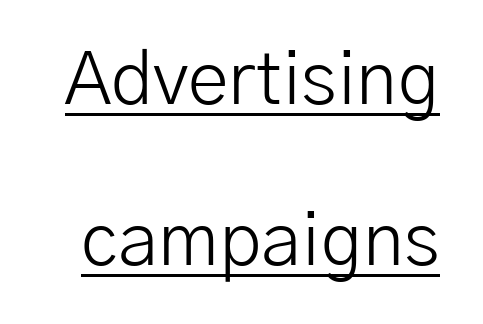
Q: Is the text bold? A: No.
Q: Is the text italic (slanted)? A: No, it is upright.
Q: Is the typeface a serif or a sans-serif typeface? A: Sans-serif.
Q: Is the text underlined? A: Yes.
Q: Is the spacing between letters normal or unusually wide? A: Normal.
Q: Is the spacing between lines tight, normal or loose? A: Loose.
Q: Width (condensed, normal, or wide)? A: Normal.
Q: Stroke contrast? A: Low.
Q: x-height? A: Medium.
Q: Monospaced? A: No.
